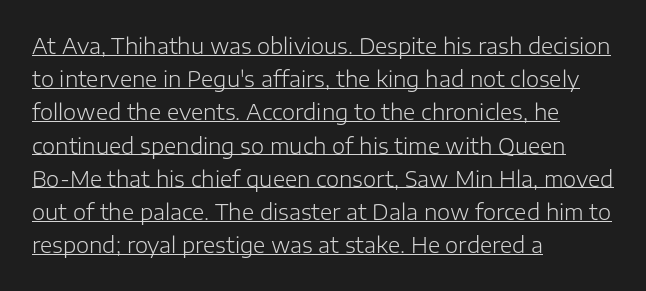
The image shows 21 px text type, upright; set left-aligned, normal line spacing (1.58x), normal letter spacing, underlined.
